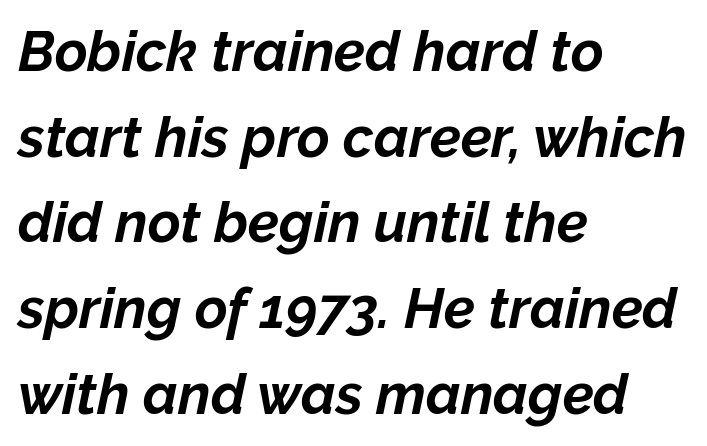
Q: Is the text bold? A: Yes.
Q: Is the text italic (slanted)? A: Yes, it leans right by about 12 degrees.
Q: Is the text underlined? A: No.
Q: How is the paragraph aligned? A: Left-aligned.
Q: Is the spacing between letters normal or unusually wide? A: Normal.
Q: Is the spacing between lines tight, normal or loose? A: Normal.
Q: Width (condensed, normal, or wide)? A: Normal.
Q: Stroke contrast? A: Low.
Q: x-height? A: Medium.
Q: Monospaced? A: No.
